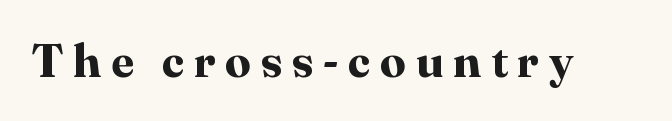
The image shows 46 px bold serif type, upright; set unusually wide letter spacing (+0.21 em), not underlined; high stroke contrast and a medium x-height.
